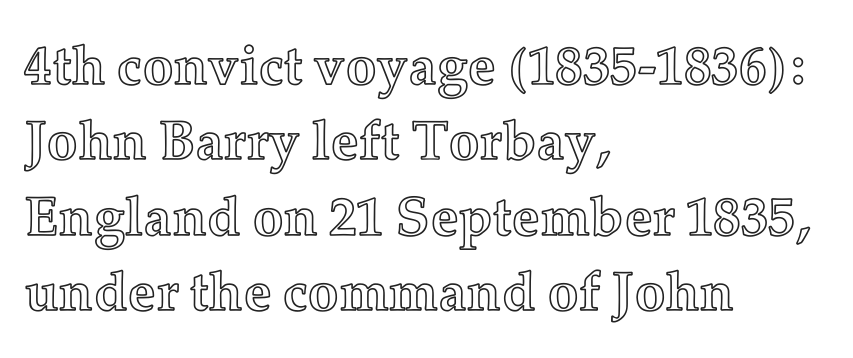
{"italic": "no", "width": "normal", "x_height": "medium", "monospaced": "no", "underline": "no", "align": "left", "line_spacing": "normal", "line_spacing_ratio": 1.37, "letter_spacing": "normal", "letter_spacing_em": 0.0, "glyph_px": 55}
